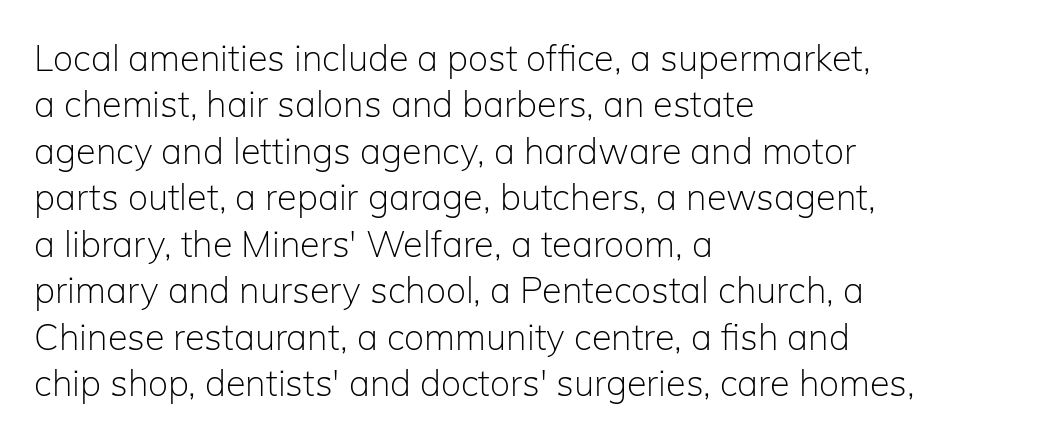
{"serif": "no", "italic": "no", "bold": "no", "weight": "light", "width": "normal", "stroke_contrast": "low", "x_height": "medium", "monospaced": "no", "underline": "no", "align": "left", "line_spacing": "normal", "line_spacing_ratio": 1.29, "letter_spacing": "normal", "letter_spacing_em": 0.0, "glyph_px": 36}
